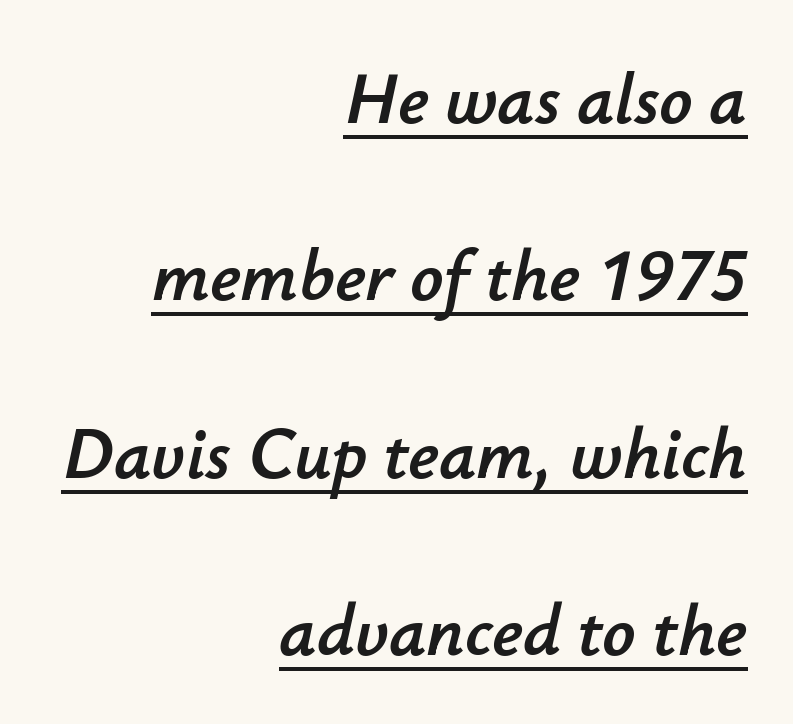
Reading down the column, the eye jumps a long way to each next line. Does a line run under the words? Yes, clearly. The text carries the slant typical of an italic or oblique font. The paragraph has a hard right edge and a soft left edge.
